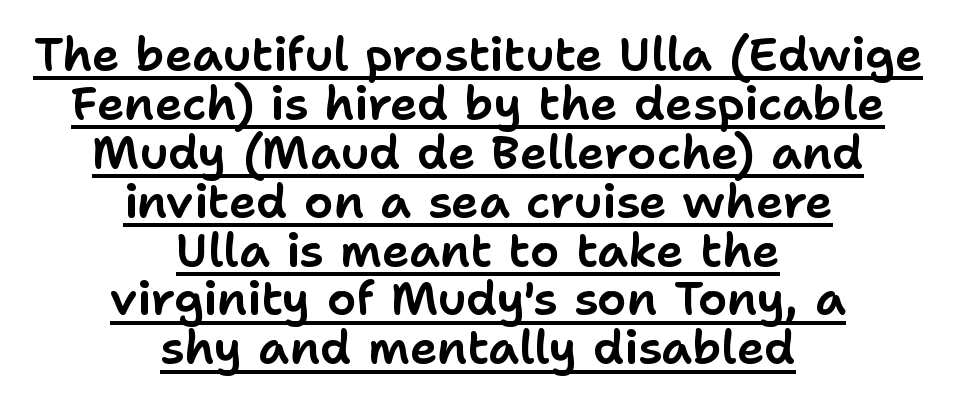
{"serif": "no", "italic": "no", "width": "normal", "stroke_contrast": "low", "x_height": "medium", "monospaced": "no", "underline": "yes", "align": "center", "line_spacing": "tight", "line_spacing_ratio": 1.04, "letter_spacing": "normal", "letter_spacing_em": 0.0, "glyph_px": 47}
